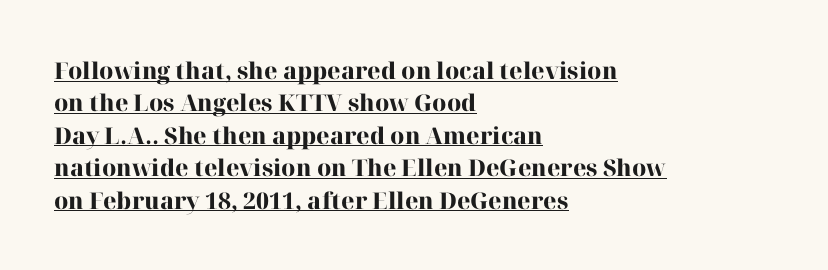
The face used here has the dense, thick strokes of a bold. In terms of letterspacing, this is plain default setting. This sample carries an underscore along the baseline area. The vertical gap from one line to the next is medium.
